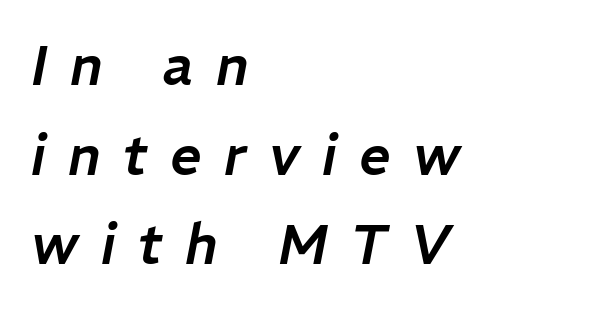
Q: Is the text italic (slanted)? A: Yes, it leans right by about 11 degrees.
Q: Is the text underlined? A: No.
Q: How is the paragraph aligned? A: Left-aligned.
Q: Is the spacing between letters normal or unusually wide? A: Unusually wide.
Q: Is the spacing between lines tight, normal or loose? A: Normal.
Q: Width (condensed, normal, or wide)? A: Normal.
Q: Stroke contrast? A: Low.
Q: x-height? A: Medium.
Q: Monospaced? A: No.
